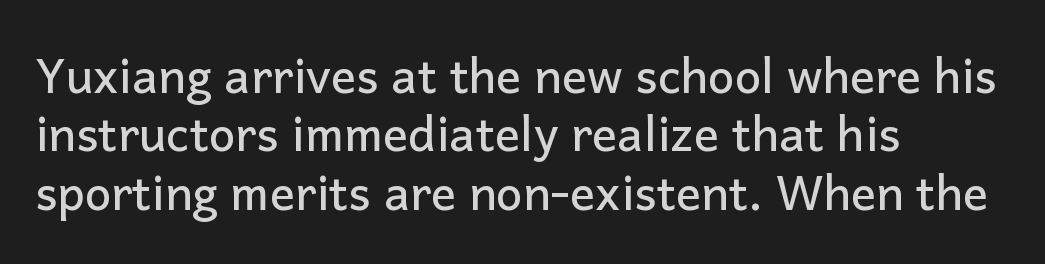
Is there any slant? The stems are plumb. This sample uses plain, unmodified letter spacing. You can tell from the bare stems that sans-serif type was used. If you drew a ruler down the left edge, every line would touch it.
